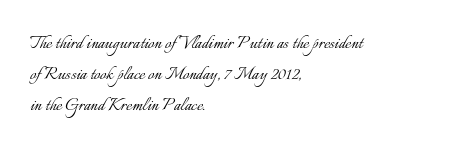
Every row of glyphs begins at an identical x-position on the left. The typesetting does not lean heavy: it is not bold. One glance says typical: line gaps are just what's usual. Underlining? Definitely not there.
